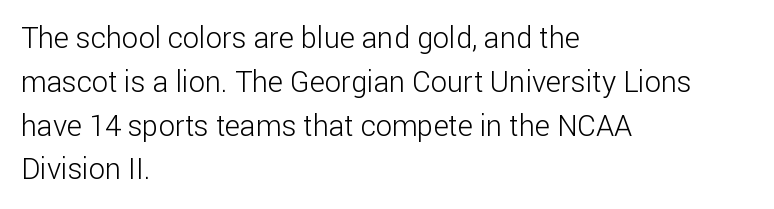
The image shows 29 px light sans-serif type, upright; set left-aligned, normal line spacing (1.51x), normal letter spacing, not underlined; low stroke contrast and a medium x-height.
